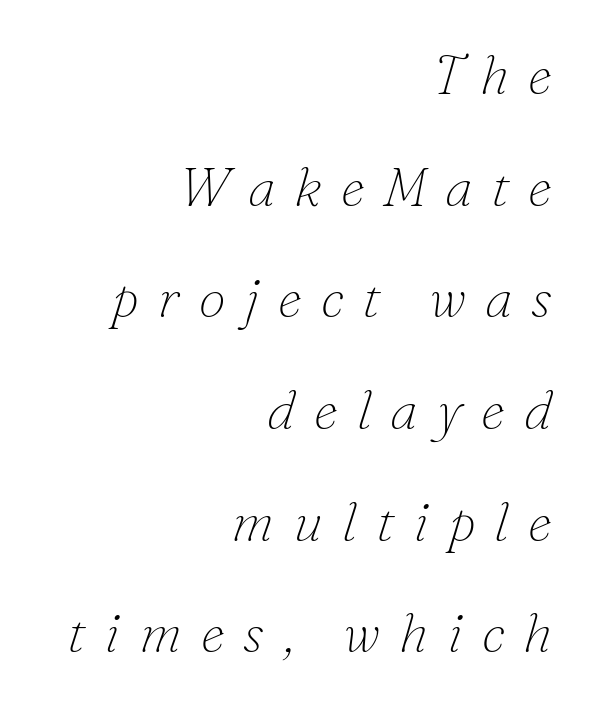
{"serif": "yes", "italic": "yes", "lean": "right", "slant_degrees": 16, "bold": "no", "weight": "thin", "width": "normal", "stroke_contrast": "low", "x_height": "small", "monospaced": "no", "underline": "no", "align": "right", "line_spacing": "loose", "line_spacing_ratio": 2.03, "letter_spacing": "wide", "letter_spacing_em": 0.34, "glyph_px": 55}
